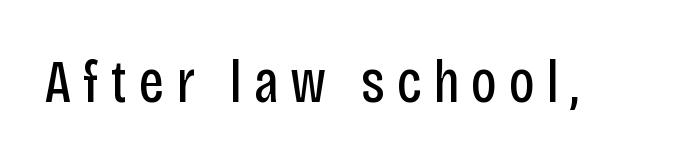
The image shows 61 px regular-weight, condensed sans-serif type, upright; set not underlined; low stroke contrast and a large x-height.
